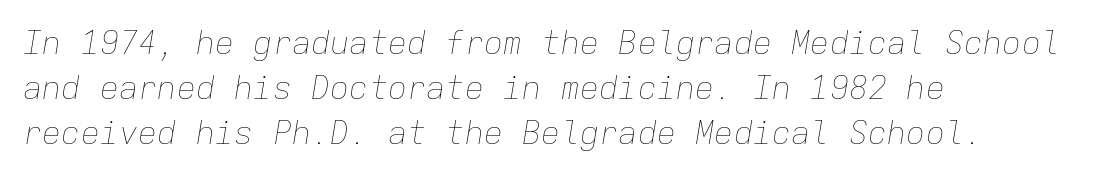
The image shows 32 px thin type, italic (leaning right), monospaced; set left-aligned, normal line spacing (1.4x), normal letter spacing, not underlined; low stroke contrast and a medium x-height.
